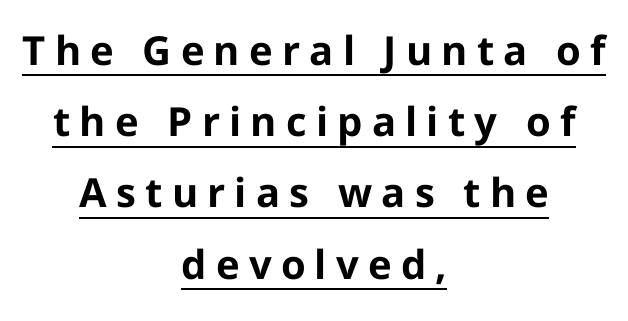
The image shows 40 px bold sans-serif type, upright; set centered, line spacing 1.78x, unusually wide letter spacing (+0.23 em), underlined; low stroke contrast and a medium x-height.
